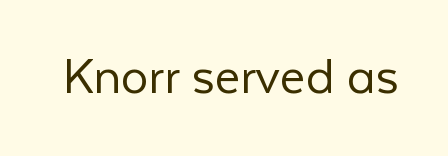
Think of a printed novel: that variable character pitch is what you see here. The typesetting does not lean heavy: it is not bold. A sans-serif font was chosen for this passage. Rendered with straight, roman letterforms. Caption: standard tracking, unaltered.
